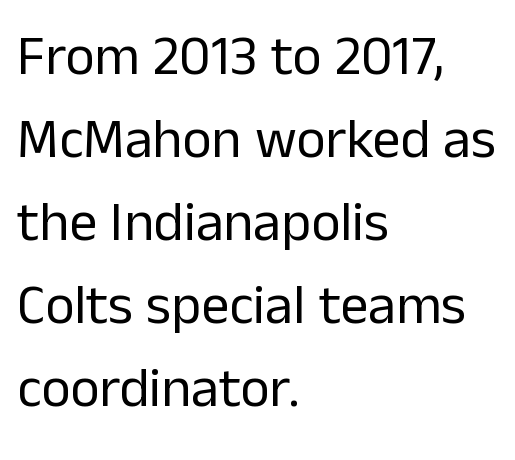
Q: Is the text bold? A: No.
Q: Is the text italic (slanted)? A: No, it is upright.
Q: Is the typeface a serif or a sans-serif typeface? A: Sans-serif.
Q: Is the text underlined? A: No.
Q: How is the paragraph aligned? A: Left-aligned.
Q: Is the spacing between letters normal or unusually wide? A: Normal.
Q: Is the spacing between lines tight, normal or loose? A: Normal.
Q: Width (condensed, normal, or wide)? A: Normal.
Q: Stroke contrast? A: Low.
Q: x-height? A: Medium.
Q: Monospaced? A: No.
